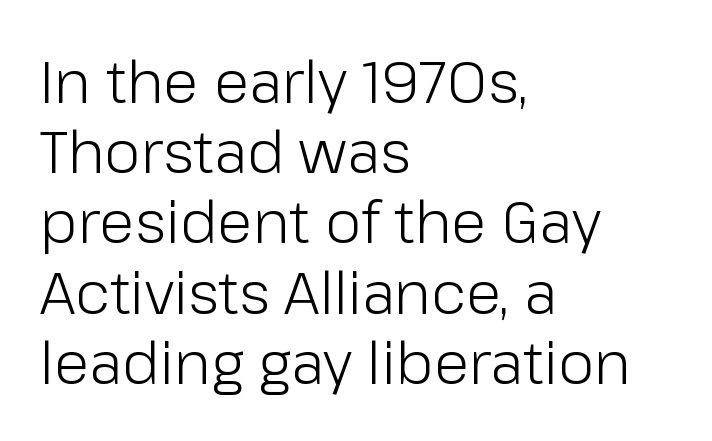
{"serif": "no", "italic": "no", "bold": "no", "weight": "light", "width": "normal", "stroke_contrast": "low", "x_height": "medium", "monospaced": "no", "underline": "no", "align": "left", "line_spacing_ratio": 1.21, "letter_spacing": "normal", "letter_spacing_em": 0.0, "glyph_px": 58}
